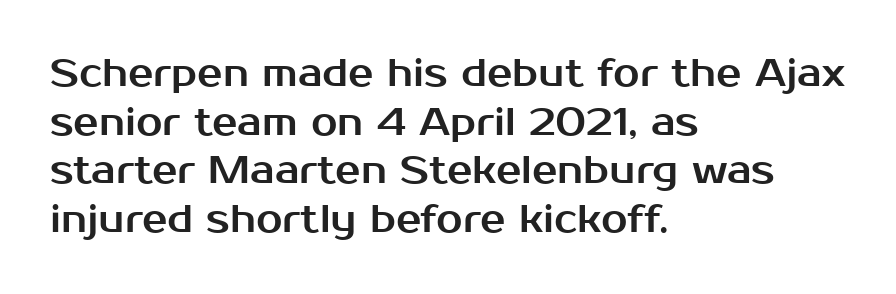
You could not count columns in this text — the font is proportionally spaced. A roman cut, with each character standing at attention. Whoever set this chose a conventional vertical rhythm. Which margin do the lines hug? The left one — the right edge is uneven. These lines keep a tight, regular rhythm from letter to letter.
